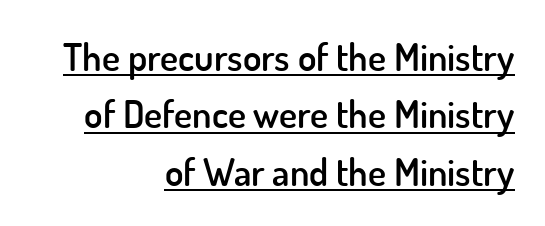
The typesetting leans somewhat heavy: a semibold. Looks like regular typesetting: each glyph gets only the width it needs. The specimen reads as upright at a glance. There is no visible air inserted between adjacent glyphs. Like a heading marked for emphasis, these lines bear an underscore. Layout note: lines flush right.
